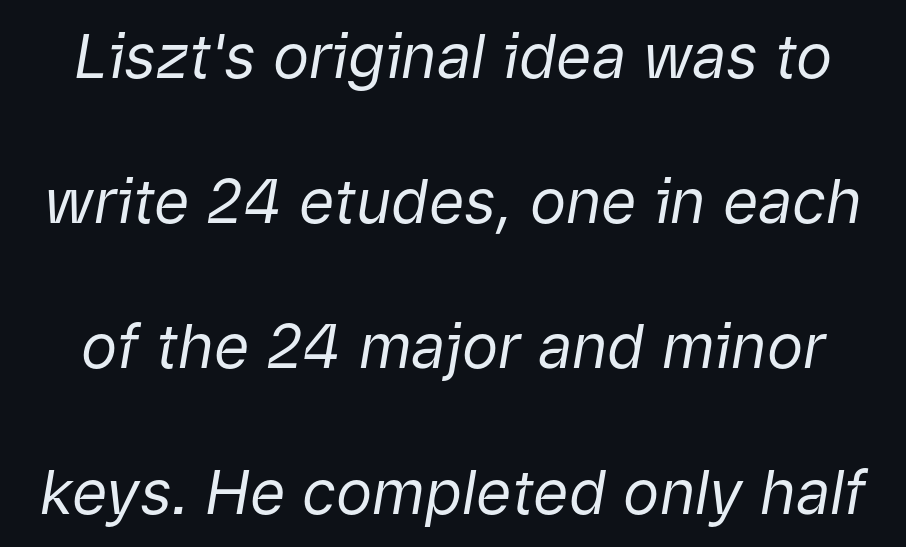
The zone under the glyphs is completely vacant. This sample has the flowing, uneven cadence of proportional lettering. The passage shown has conventional tracking throughout. Successive baselines arrive slowly, with a big drop between each. In terms of posture, this sample is oblique.
